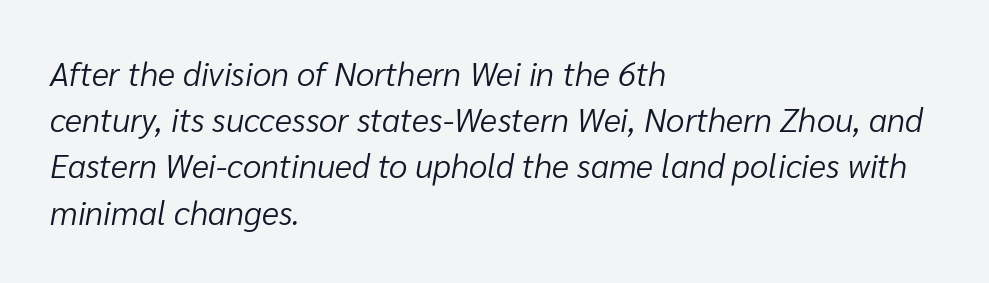
Weight: not bold — regular or lighter. Reading down the block, your eye returns to a fixed left position each line. Each new line begins a customary step beneath the previous one. Anything drawn beneath the words? Only blank space. Slanted lettering throughout.
